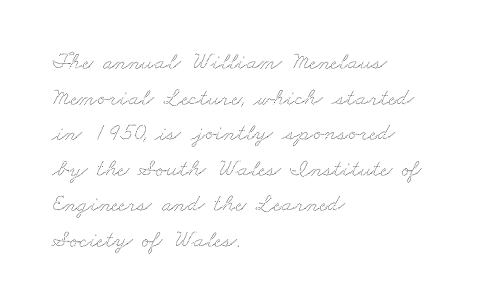
Q: Is the text underlined? A: No.
Q: How is the paragraph aligned? A: Left-aligned.
Q: Is the spacing between letters normal or unusually wide? A: Normal.
Q: Is the spacing between lines tight, normal or loose? A: Normal.
